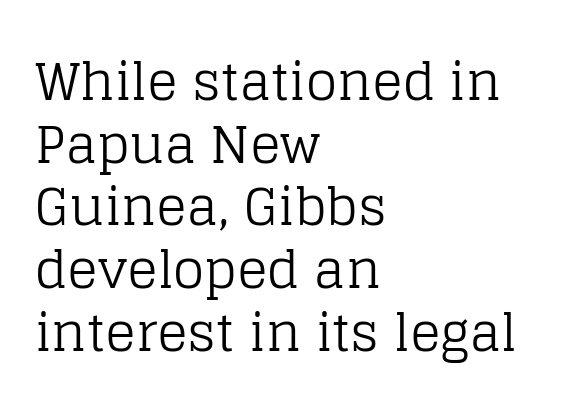
There is no visible air inserted between adjacent glyphs. Unlike italic type, these characters show no tilt at all. The paragraph shown leans on its left margin. The passage shown is typed in a proportional face where columns would drift. The characters display serif detailing at their extremities. Each stroke keeps to a modest, everyday thickness or less.
